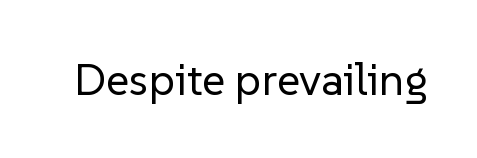
Q: Is the text bold? A: No.
Q: Is the text italic (slanted)? A: No, it is upright.
Q: Is the typeface a serif or a sans-serif typeface? A: Sans-serif.
Q: Is the text underlined? A: No.
Q: Is the spacing between letters normal or unusually wide? A: Normal.
Q: Width (condensed, normal, or wide)? A: Normal.
Q: Stroke contrast? A: Low.
Q: x-height? A: Medium.
Q: Monospaced? A: No.
